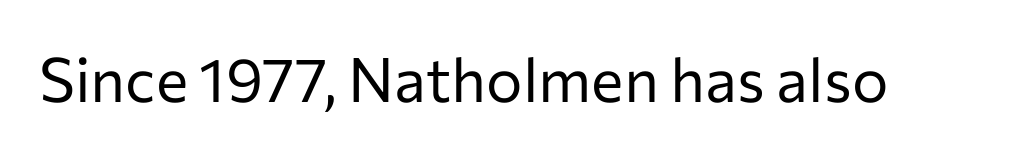
The image shows 61 px regular-weight sans-serif type, upright; set normal letter spacing, not underlined; low stroke contrast and a medium x-height.
